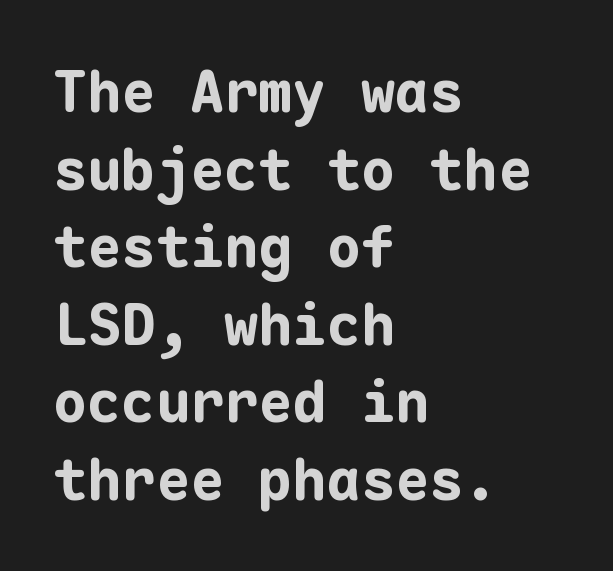
Here the glyphs are tracked normally, forming tight word shapes. Vertically, the passage feels balanced, rows spaced as you'd expect. I'd call this a sans setting — the letters go barefoot. The letters march in equal steps, a hallmark of fixed-pitch type. Pretty heavy lettering here — definitely bold. The text block is weighted toward the left margin, trailing off unevenly rightward.
